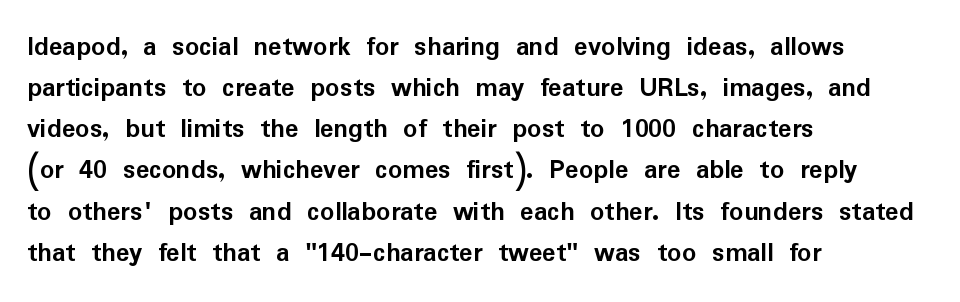
The image shows 28 px semibold sans-serif type, upright; set left-aligned, normal line spacing (1.47x), normal letter spacing, not underlined; low stroke contrast and a medium x-height.
